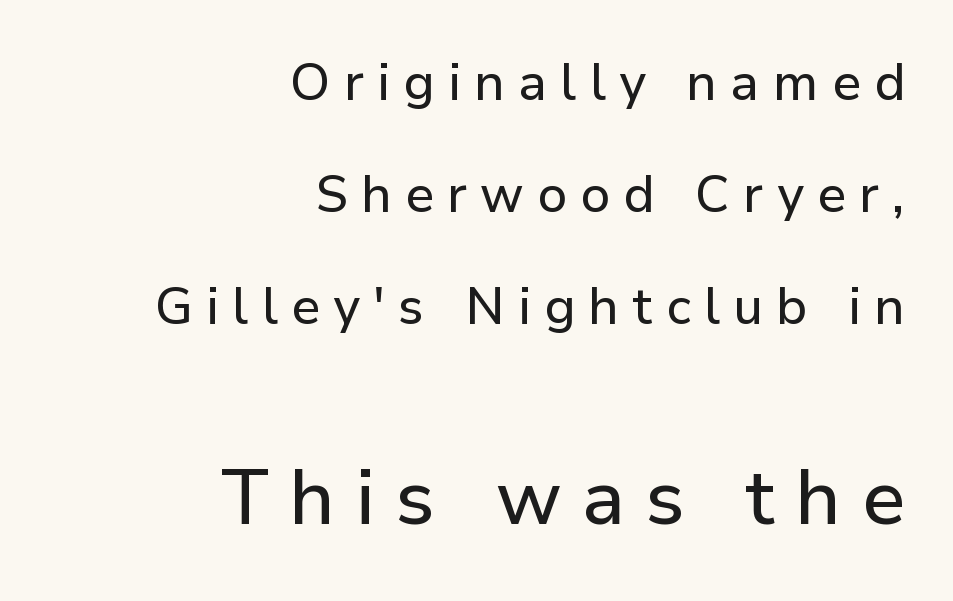
The image shows 77 px sans-serif type, upright; set right-aligned, loose line spacing (2.2x), unusually wide letter spacing (+0.26 em), not underlined; the second (bottom) block is 1.51x larger; low stroke contrast and a medium x-height.
